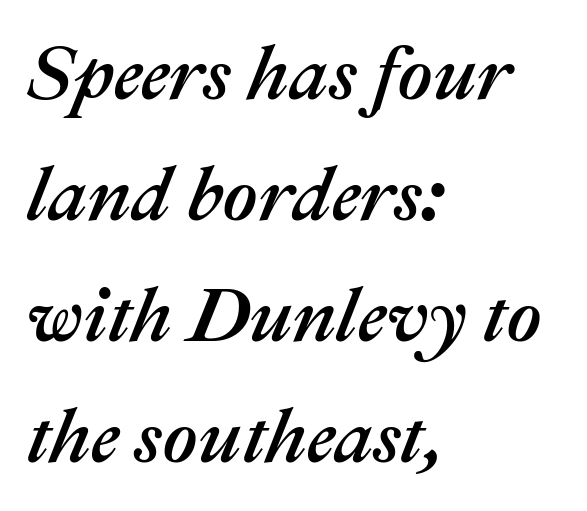
{"italic": "yes", "lean": "right", "slant_degrees": 22, "width": "normal", "stroke_contrast": "medium", "x_height": "medium", "monospaced": "no", "underline": "no", "align": "left", "line_spacing": "normal", "line_spacing_ratio": 1.59, "letter_spacing": "normal", "letter_spacing_em": 0.0, "glyph_px": 76}
